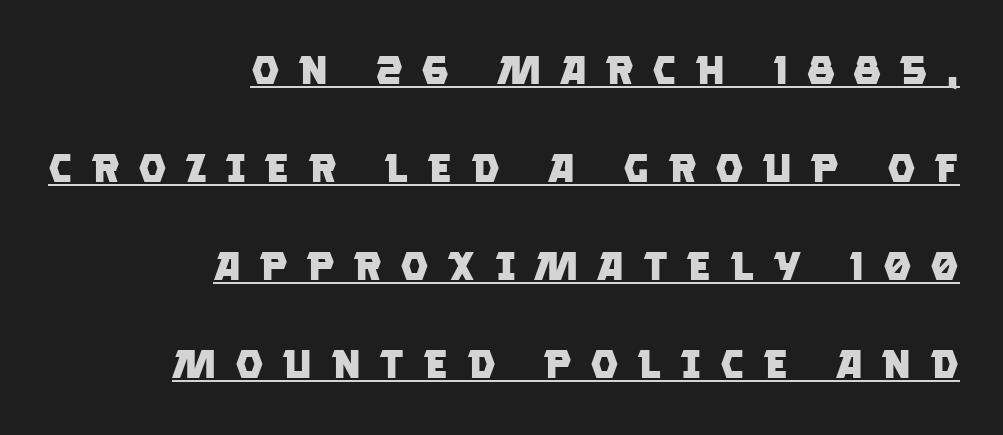
The image shows 40 px heavy sans-serif type; set right-aligned, loose line spacing (2.45x), unusually wide letter spacing (+0.46 em), underlined; low stroke contrast and a large x-height.
